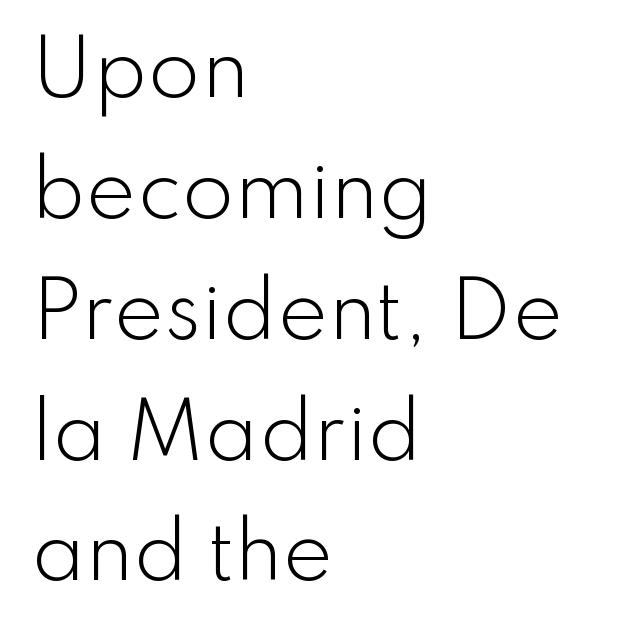
Q: Is the text bold? A: No.
Q: Is the text italic (slanted)? A: No, it is upright.
Q: Is the typeface a serif or a sans-serif typeface? A: Sans-serif.
Q: Is the text underlined? A: No.
Q: How is the paragraph aligned? A: Left-aligned.
Q: Is the spacing between letters normal or unusually wide? A: Normal.
Q: Is the spacing between lines tight, normal or loose? A: Normal.
Q: Width (condensed, normal, or wide)? A: Normal.
Q: Stroke contrast? A: Low.
Q: x-height? A: Small.
Q: Monospaced? A: No.
